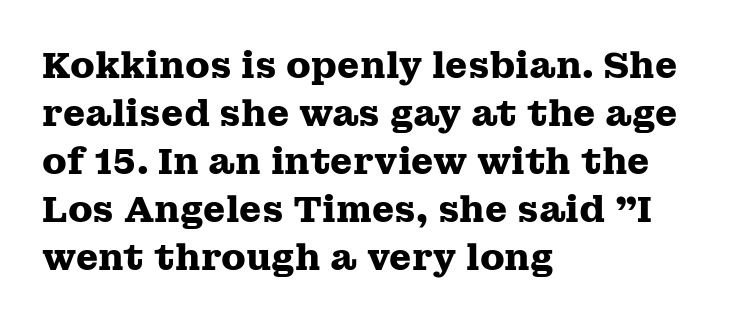
Q: Is the text bold? A: Yes.
Q: Is the text italic (slanted)? A: No, it is upright.
Q: Is the typeface a serif or a sans-serif typeface? A: Serif.
Q: Is the text underlined? A: No.
Q: How is the paragraph aligned? A: Left-aligned.
Q: Is the spacing between letters normal or unusually wide? A: Normal.
Q: Is the spacing between lines tight, normal or loose? A: Normal.
Q: Width (condensed, normal, or wide)? A: Wide.
Q: Stroke contrast? A: Medium.
Q: x-height? A: Medium.
Q: Monospaced? A: No.
